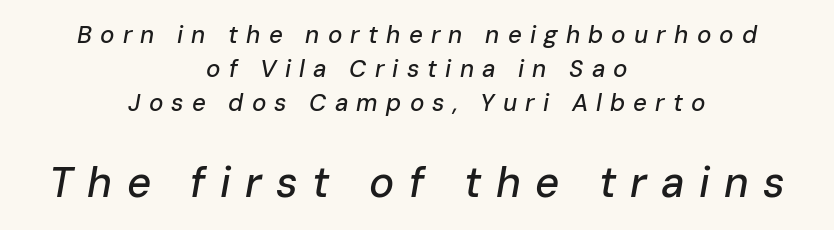
Q: Is the text italic (slanted)? A: Yes, it leans right by about 10 degrees.
Q: Is the text underlined? A: No.
Q: How is the paragraph aligned? A: Centered.
Q: Is the spacing between letters normal or unusually wide? A: Unusually wide.
Q: Is the spacing between lines tight, normal or loose? A: Normal.
Q: Which block of text is set in a larger size, the first (top) or the second (bottom)? A: The second (bottom) one.
Q: Width (condensed, normal, or wide)? A: Normal.
Q: Stroke contrast? A: Low.
Q: x-height? A: Medium.
Q: Monospaced? A: No.
